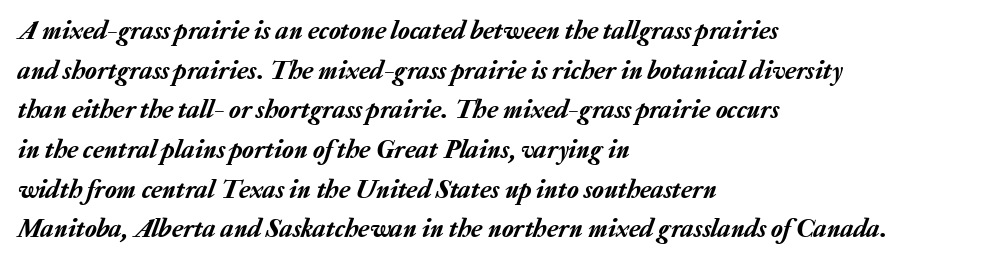
The image shows 27 px text type, italic (leaning right); set left-aligned, normal line spacing (1.47x), normal letter spacing, not underlined.
